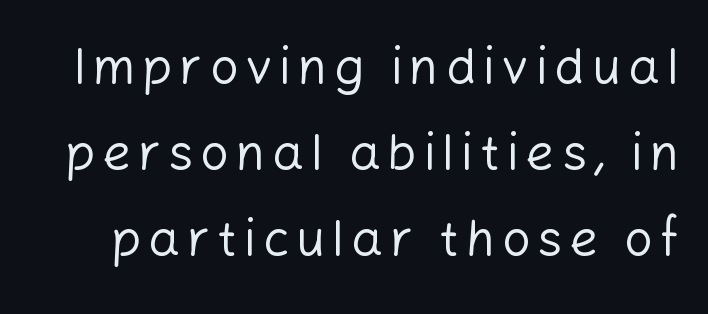
Vertical stems look standard width or narrower in stroke. These lines were composed using upright roman letters. Type style note: lacks serifs. Type without underlining. Each letter keeps its own natural width here, so spacing adapts to shape.
